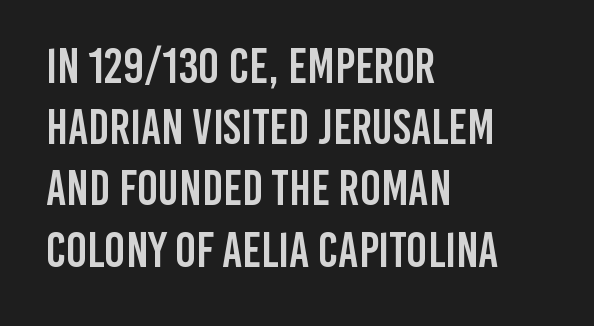
The line-height multiplier appears to be the usual default. Are there feet on the stems? There aren't — it's a sans. The words here are not underlined. Unlike italic type, these characters show no tilt at all. The tracking reads as untouched default to a designer's eye.
